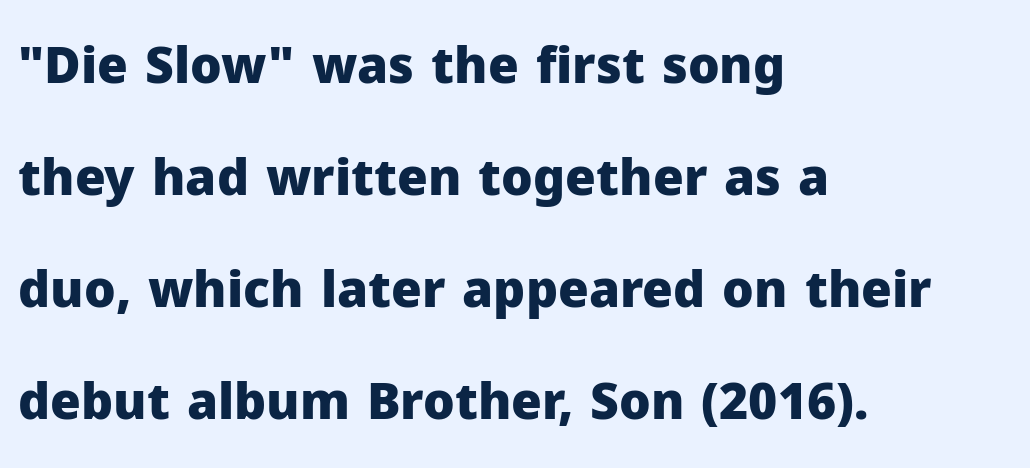
Chunky letters — that's bold for sure. One-word summary of the alignment: left. A typesetter would call this proportional, since set widths differ per character. The passage shown is typeset with a sans-serif family.
